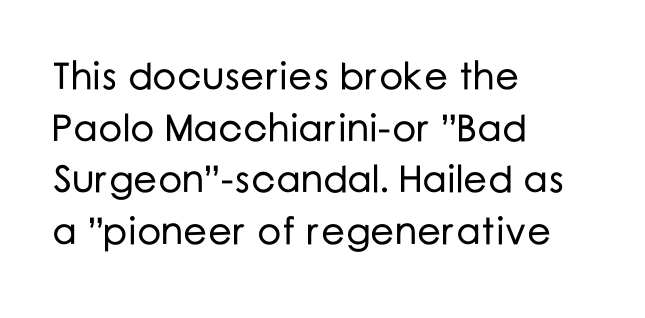
Q: Is the text italic (slanted)? A: No, it is upright.
Q: Is the typeface a serif or a sans-serif typeface? A: Sans-serif.
Q: Is the text underlined? A: No.
Q: How is the paragraph aligned? A: Left-aligned.
Q: Is the spacing between letters normal or unusually wide? A: Normal.
Q: Is the spacing between lines tight, normal or loose? A: Normal.
Q: Width (condensed, normal, or wide)? A: Normal.
Q: Stroke contrast? A: Low.
Q: x-height? A: Medium.
Q: Monospaced? A: No.
